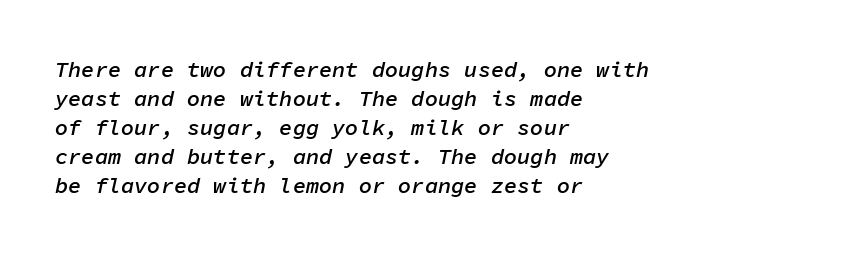
Q: Is the text bold? A: Semi-bold.
Q: Is the text italic (slanted)? A: Yes, it leans right by about 11 degrees.
Q: Is the text underlined? A: No.
Q: How is the paragraph aligned? A: Left-aligned.
Q: Is the spacing between letters normal or unusually wide? A: Normal.
Q: Is the spacing between lines tight, normal or loose? A: Normal.
